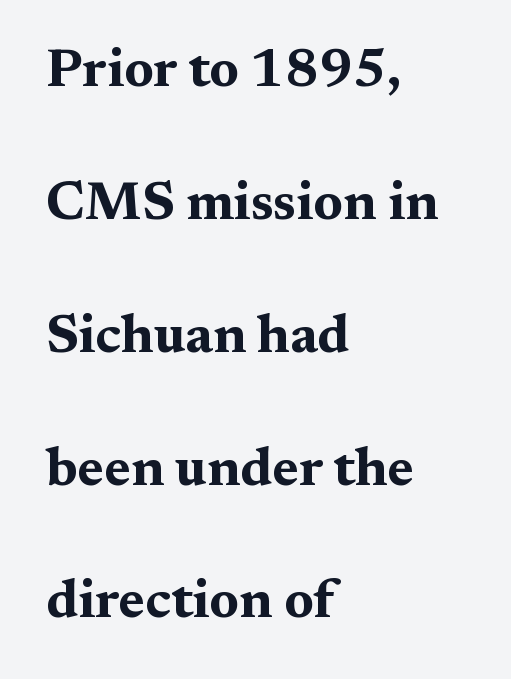
Q: Is the text bold? A: Yes.
Q: Is the text italic (slanted)? A: No, it is upright.
Q: Is the typeface a serif or a sans-serif typeface? A: Serif.
Q: Is the text underlined? A: No.
Q: How is the paragraph aligned? A: Left-aligned.
Q: Is the spacing between letters normal or unusually wide? A: Normal.
Q: Is the spacing between lines tight, normal or loose? A: Loose.
Q: Width (condensed, normal, or wide)? A: Wide.
Q: Stroke contrast? A: Medium.
Q: x-height? A: Medium.
Q: Monospaced? A: No.
